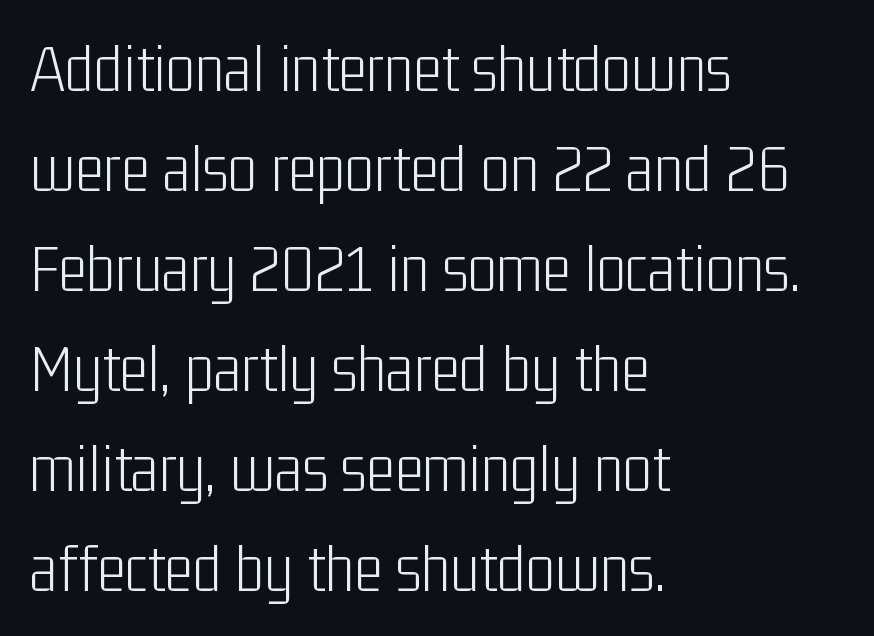
{"serif": "no", "italic": "no", "bold": "no", "weight": "light", "width": "condensed", "stroke_contrast": "low", "x_height": "medium", "monospaced": "no", "underline": "no", "align": "left", "line_spacing": "normal", "line_spacing_ratio": 1.45, "letter_spacing": "normal", "letter_spacing_em": 0.0, "glyph_px": 69}
